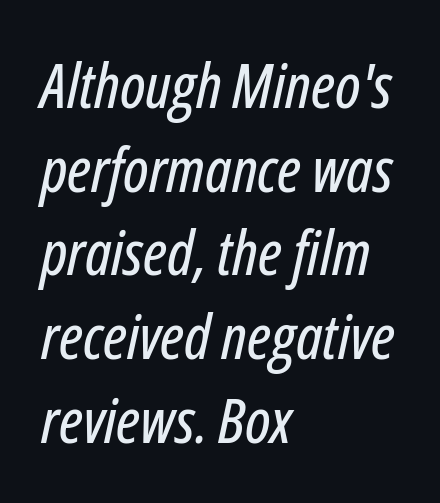
Notice how the stems are inclined rather than vertical — that's the hallmark of italics. The letters advance in unequal steps, a hallmark of proportional type. Nobody drew a line under any word here. All the whitespace from short lines collects on the right. There is no visible air inserted between adjacent glyphs. Vertical spacing — default.
